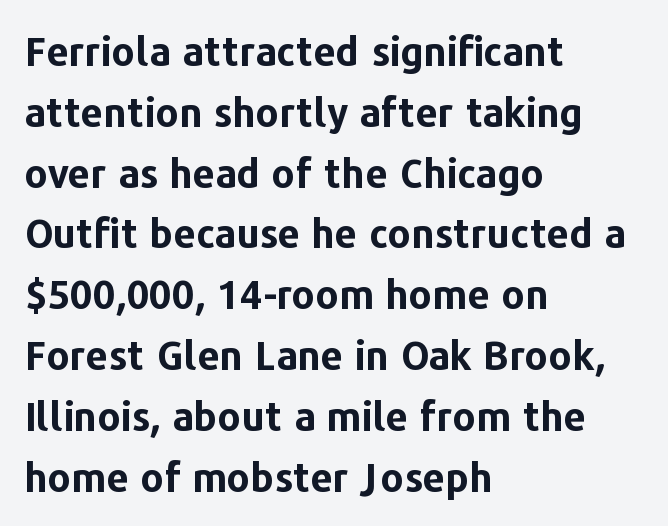
Q: Is the text bold? A: Yes.
Q: Is the text italic (slanted)? A: No, it is upright.
Q: Is the typeface a serif or a sans-serif typeface? A: Sans-serif.
Q: Is the text underlined? A: No.
Q: How is the paragraph aligned? A: Left-aligned.
Q: Is the spacing between letters normal or unusually wide? A: Normal.
Q: Is the spacing between lines tight, normal or loose? A: Normal.
Q: Width (condensed, normal, or wide)? A: Normal.
Q: Stroke contrast? A: Low.
Q: x-height? A: Medium.
Q: Monospaced? A: No.
